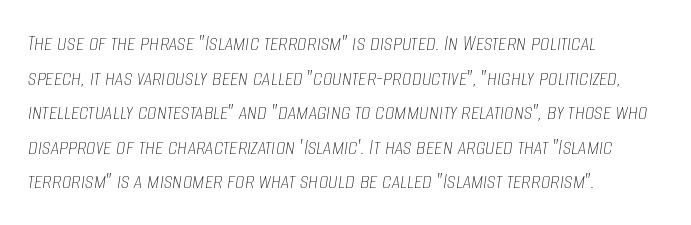
The image shows 24 px text type, italic (leaning right); set left-aligned, normal line spacing (1.44x), normal letter spacing, not underlined.
